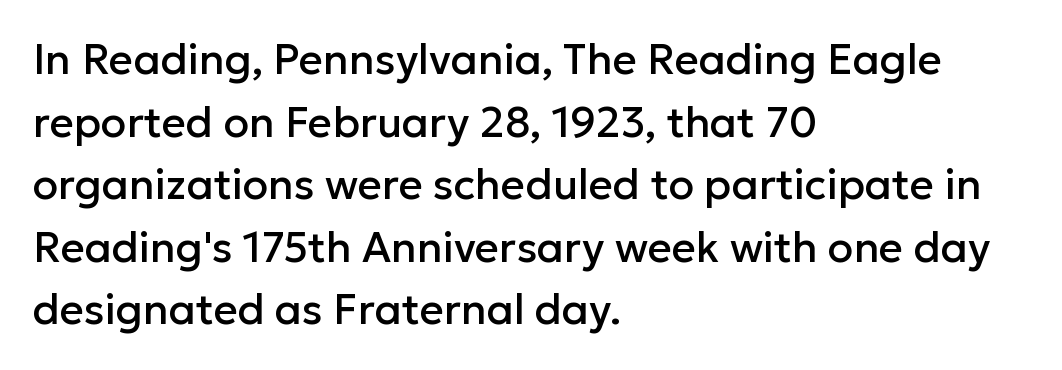
{"serif": "no", "italic": "no", "width": "normal", "stroke_contrast": "low", "x_height": "medium", "monospaced": "no", "underline": "no", "align": "left", "line_spacing": "normal", "line_spacing_ratio": 1.49, "letter_spacing": "normal", "letter_spacing_em": 0.0, "glyph_px": 42}
